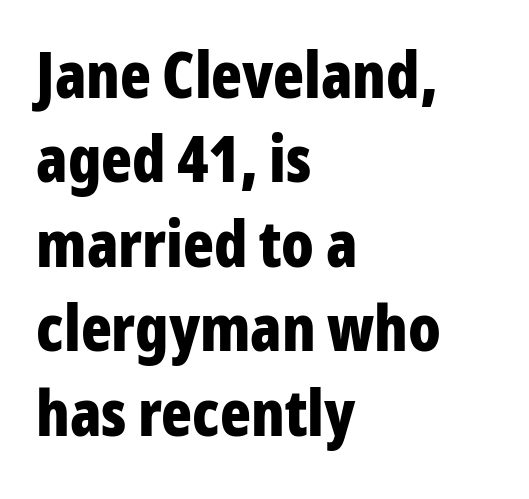
{"serif": "no", "italic": "no", "bold": "yes", "weight": "bold", "width": "condensed", "stroke_contrast": "low", "x_height": "medium", "monospaced": "no", "underline": "no", "align": "left", "line_spacing": "normal", "line_spacing_ratio": 1.32, "letter_spacing": "normal", "letter_spacing_em": 0.0, "glyph_px": 64}
